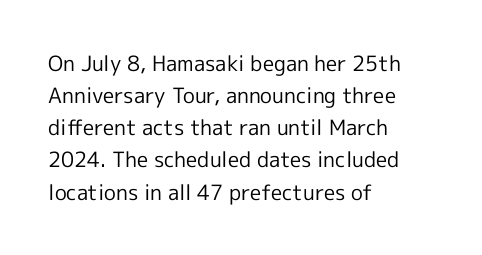
Is the block centered? No — it sits flush against the left margin. Honestly, the row spacing looks completely unremarkable. Check under the words: just untouched page. Ascenders rise straight up at ninety degrees. Nobody touched the tracking dial on this one.
